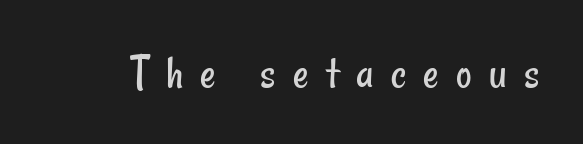
Q: Is the text bold? A: No.
Q: Is the typeface a serif or a sans-serif typeface? A: Sans-serif.
Q: Is the text underlined? A: No.
Q: Is the spacing between letters normal or unusually wide? A: Unusually wide.
Q: Width (condensed, normal, or wide)? A: Condensed.
Q: Stroke contrast? A: Low.
Q: x-height? A: Small.
Q: Monospaced? A: No.
